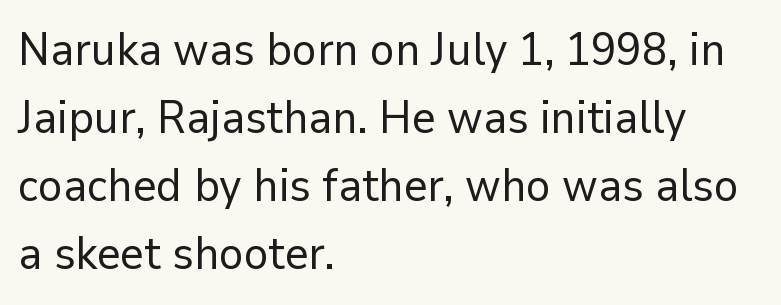
{"serif": "no", "italic": "no", "bold": "no", "weight": "regular", "width": "normal", "stroke_contrast": "low", "x_height": "medium", "monospaced": "no", "underline": "no", "align": "left", "line_spacing": "normal", "line_spacing_ratio": 1.48, "letter_spacing": "normal", "letter_spacing_em": 0.0, "glyph_px": 46}
